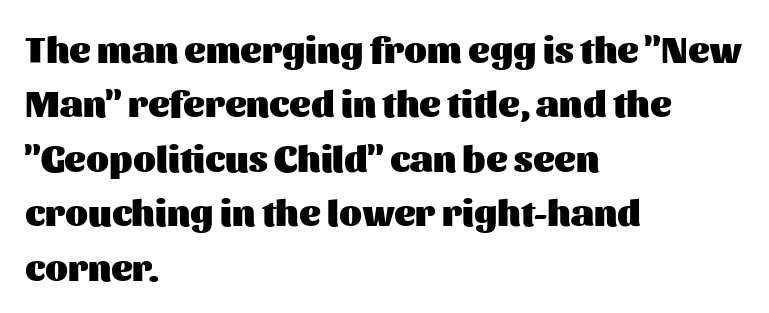
Nobody touched the tracking dial on this one. Every row of glyphs begins at an identical x-position on the left. Bold? Absolutely — the strokes are thick and heavy. Spacing verdict: proportional, widths tailored to each character.
